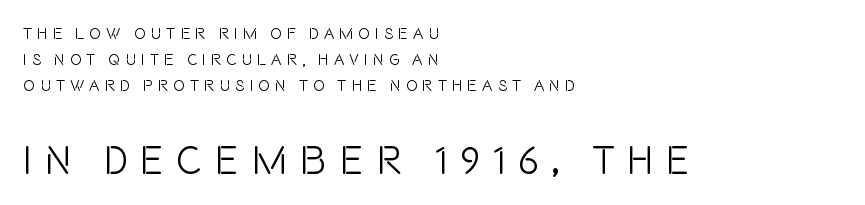
The image shows 40 px light, condensed sans-serif type, upright; set left-aligned, normal line spacing (1.62x), unusually wide letter spacing (+0.31 em), not underlined; the second (bottom) block is 2.5x larger; low stroke contrast and a large x-height.
